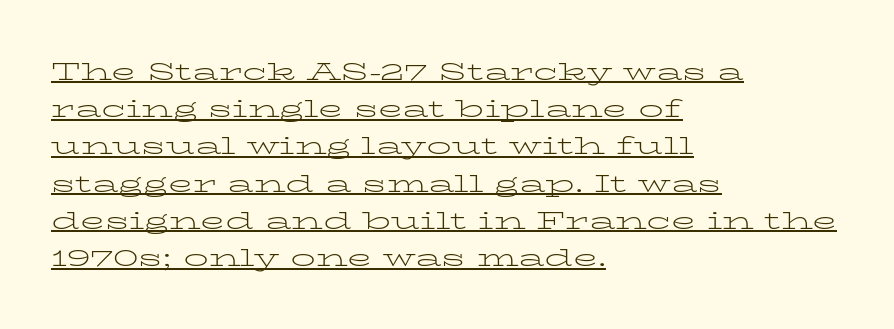
Q: Is the text bold? A: No.
Q: Is the text italic (slanted)? A: No, it is upright.
Q: Is the text underlined? A: Yes.
Q: How is the paragraph aligned? A: Left-aligned.
Q: Is the spacing between letters normal or unusually wide? A: Normal.
Q: Is the spacing between lines tight, normal or loose? A: Normal.
